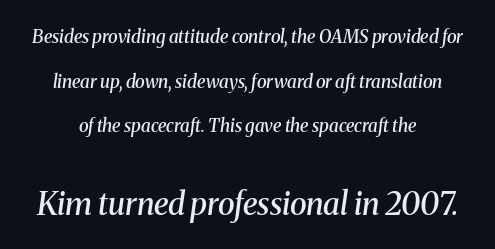
Q: Is the text bold? A: Semi-bold.
Q: Is the text italic (slanted)? A: Yes, it leans right by about 8 degrees.
Q: Is the typeface a serif or a sans-serif typeface? A: Serif.
Q: Is the text underlined? A: No.
Q: How is the paragraph aligned? A: Centered.
Q: Is the spacing between letters normal or unusually wide? A: Normal.
Q: Is the spacing between lines tight, normal or loose? A: Loose.
Q: Which block of text is set in a larger size, the first (top) or the second (bottom)? A: The second (bottom) one.
Q: Width (condensed, normal, or wide)? A: Normal.
Q: Stroke contrast? A: Medium.
Q: x-height? A: Medium.
Q: Monospaced? A: No.
